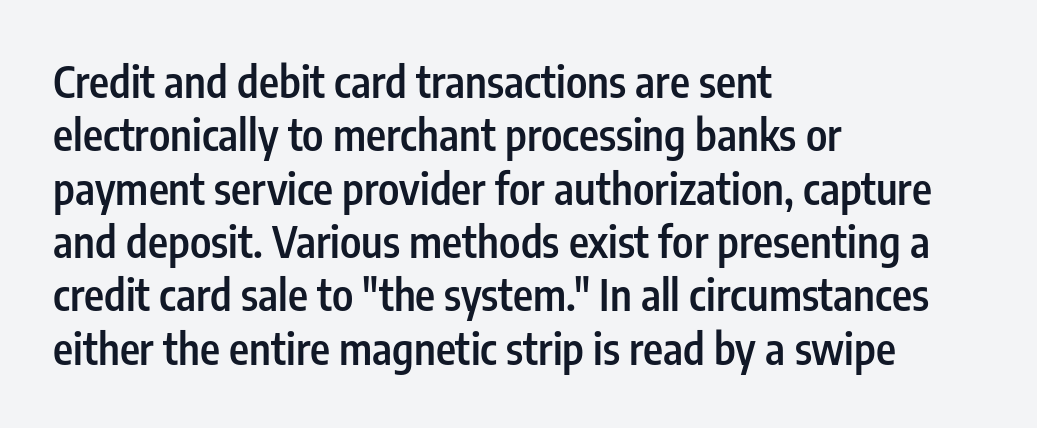
The image shows 43 px semibold, condensed sans-serif type, upright; set left-aligned, line spacing 1.24x, normal letter spacing, not underlined; low stroke contrast and a medium x-height.
